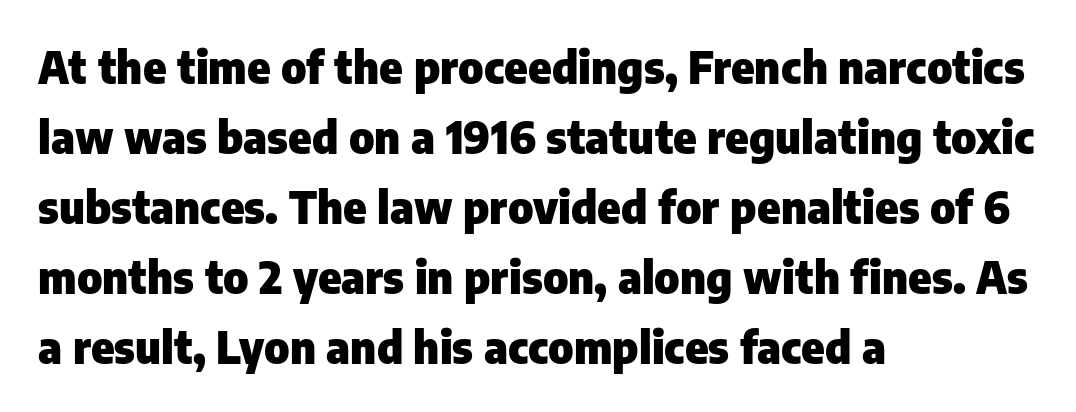
Q: Is the text bold? A: Yes.
Q: Is the text italic (slanted)? A: No, it is upright.
Q: Is the typeface a serif or a sans-serif typeface? A: Sans-serif.
Q: Is the text underlined? A: No.
Q: How is the paragraph aligned? A: Left-aligned.
Q: Is the spacing between letters normal or unusually wide? A: Normal.
Q: Is the spacing between lines tight, normal or loose? A: Normal.
Q: Width (condensed, normal, or wide)? A: Normal.
Q: Stroke contrast? A: Low.
Q: x-height? A: Medium.
Q: Monospaced? A: No.
